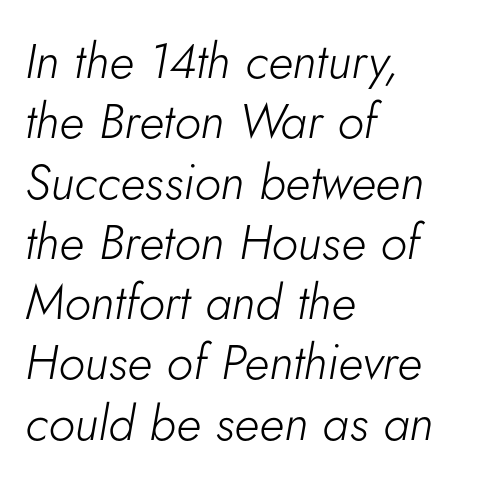
{"italic": "yes", "lean": "right", "slant_degrees": 5, "bold": "no", "weight": "light", "width": "normal", "stroke_contrast": "low", "x_height": "small", "monospaced": "no", "underline": "no", "align": "left", "line_spacing_ratio": 1.23, "letter_spacing": "normal", "letter_spacing_em": 0.0, "glyph_px": 49}
